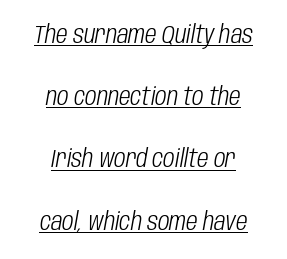
The tracking reads as untouched default to a designer's eye. A student would call this center alignment; a typographer would say set centered. This reads as an unemphasized weight, regular at the heaviest. Characters are canted at an angle relative to the baseline's perpendicular. The designer dialed line spacing up above the default. The glyphs are accompanied by a horizontal stroke just below them.
